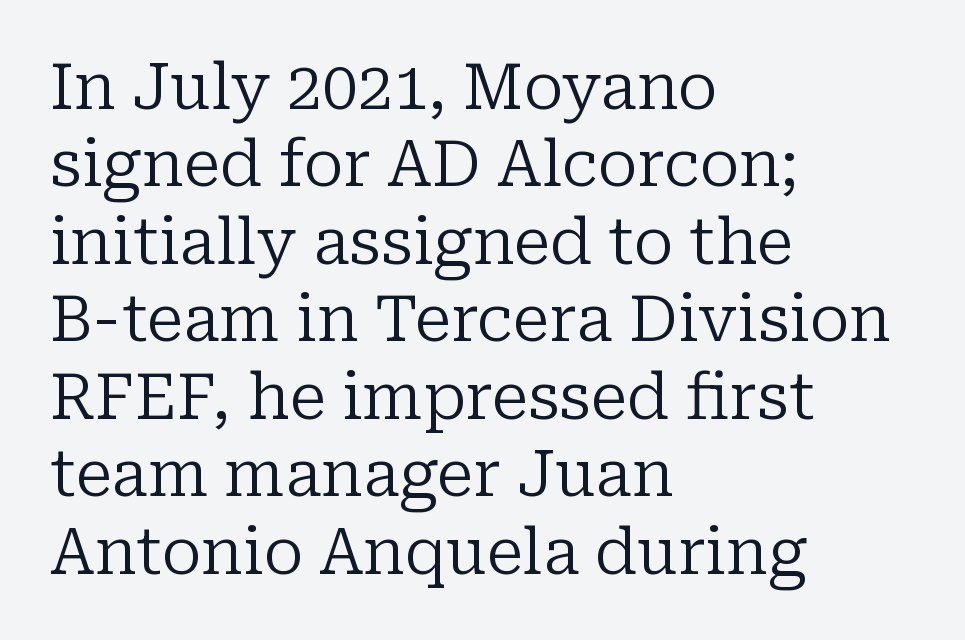
Q: Is the text bold? A: No.
Q: Is the text italic (slanted)? A: No, it is upright.
Q: Is the typeface a serif or a sans-serif typeface? A: Serif.
Q: Is the text underlined? A: No.
Q: How is the paragraph aligned? A: Left-aligned.
Q: Is the spacing between letters normal or unusually wide? A: Normal.
Q: Width (condensed, normal, or wide)? A: Normal.
Q: Stroke contrast? A: Low.
Q: x-height? A: Medium.
Q: Monospaced? A: No.
